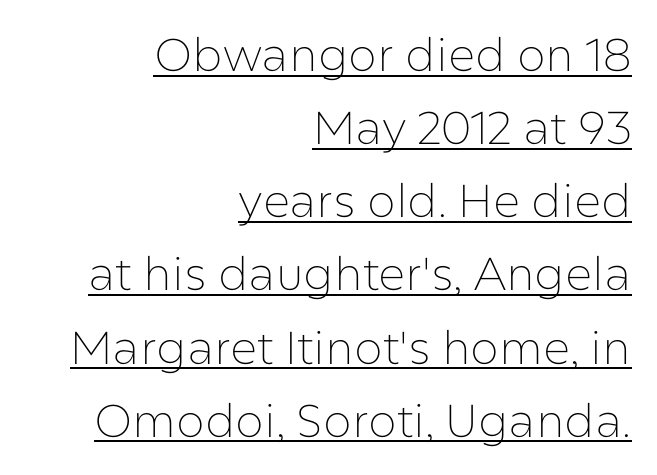
{"serif": "no", "italic": "no", "bold": "no", "weight": "thin", "width": "normal", "stroke_contrast": "low", "x_height": "medium", "monospaced": "no", "underline": "yes", "align": "right", "line_spacing": "normal", "line_spacing_ratio": 1.59, "letter_spacing": "normal", "letter_spacing_em": 0.0, "glyph_px": 46}
